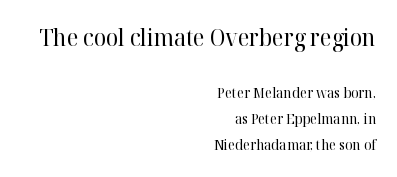
{"italic": "no", "bold": "no", "underline": "no", "align": "right", "line_spacing_ratio": 1.88, "letter_spacing": "normal", "letter_spacing_em": 0.0, "larger_block": "first", "size_ratio": 1.64, "glyph_px": 23}
